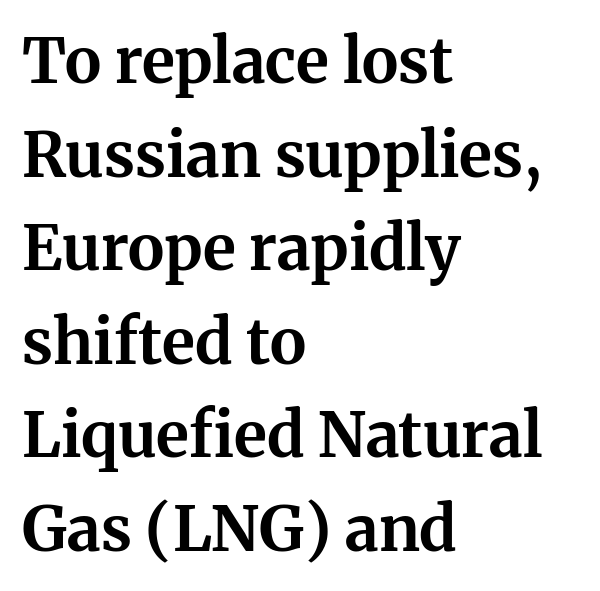
Q: Is the text bold? A: Yes.
Q: Is the text italic (slanted)? A: No, it is upright.
Q: Is the typeface a serif or a sans-serif typeface? A: Serif.
Q: Is the text underlined? A: No.
Q: How is the paragraph aligned? A: Left-aligned.
Q: Is the spacing between letters normal or unusually wide? A: Normal.
Q: Is the spacing between lines tight, normal or loose? A: Normal.
Q: Width (condensed, normal, or wide)? A: Normal.
Q: Stroke contrast? A: Medium.
Q: x-height? A: Medium.
Q: Monospaced? A: No.
